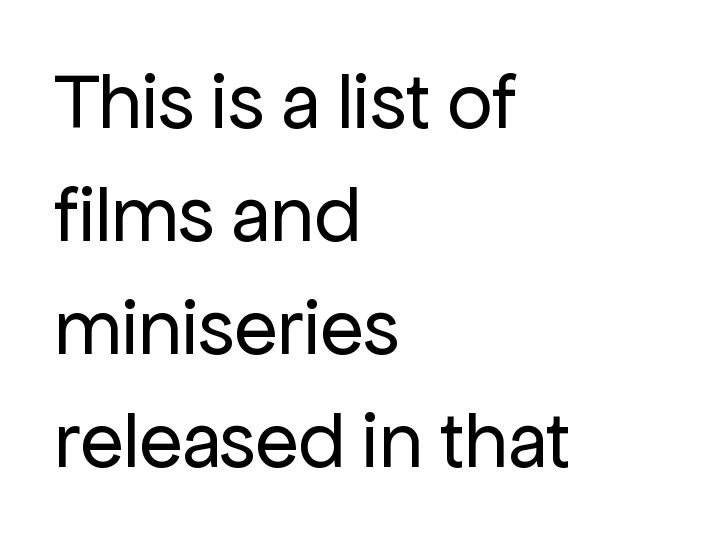
Q: Is the text bold? A: No.
Q: Is the text italic (slanted)? A: No, it is upright.
Q: Is the typeface a serif or a sans-serif typeface? A: Sans-serif.
Q: Is the text underlined? A: No.
Q: How is the paragraph aligned? A: Left-aligned.
Q: Is the spacing between letters normal or unusually wide? A: Normal.
Q: Is the spacing between lines tight, normal or loose? A: Normal.
Q: Width (condensed, normal, or wide)? A: Normal.
Q: Stroke contrast? A: Low.
Q: x-height? A: Medium.
Q: Monospaced? A: No.
